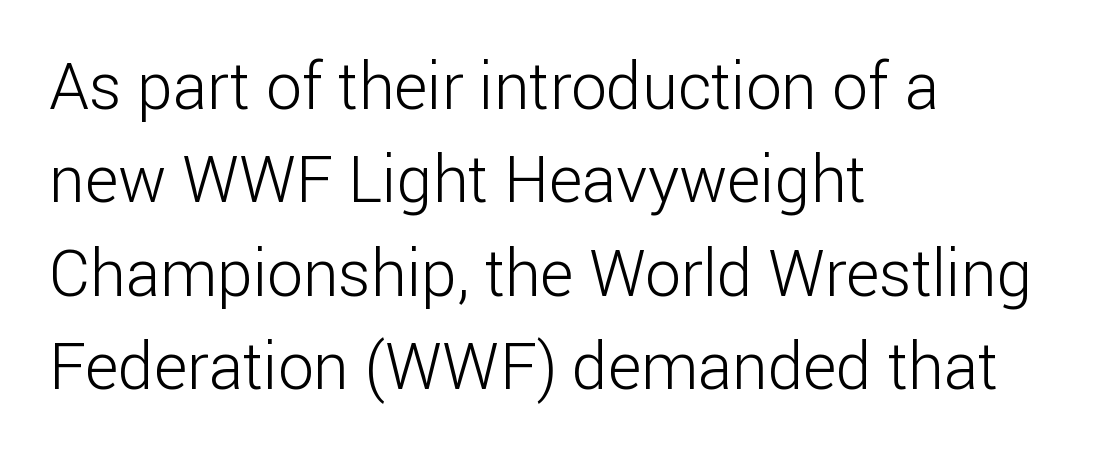
{"serif": "no", "italic": "no", "bold": "no", "weight": "light", "width": "normal", "stroke_contrast": "low", "x_height": "medium", "monospaced": "no", "underline": "no", "align": "left", "line_spacing": "normal", "line_spacing_ratio": 1.46, "letter_spacing": "normal", "letter_spacing_em": 0.0, "glyph_px": 64}
